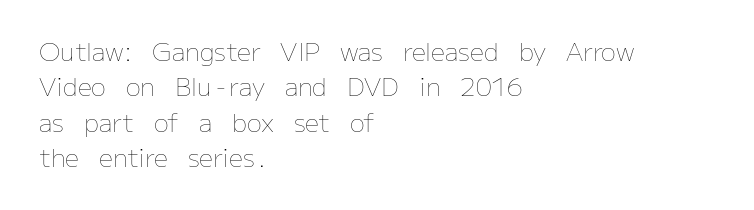
The image shows 25 px text type, upright; set left-aligned, normal line spacing (1.42x), normal letter spacing, not underlined.
